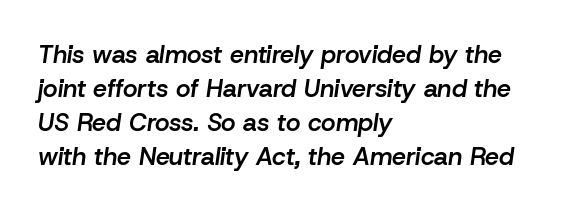
Italic: yes, the glyphs are oblique. On the weight axis this lands at semibold, roughly 600. Successive baselines arrive at the customary interval. The baseline area is clear. The ragged edge is on the right, which tells us the setting is flush left. You could call the tracking neutral — neither tight nor loose.
